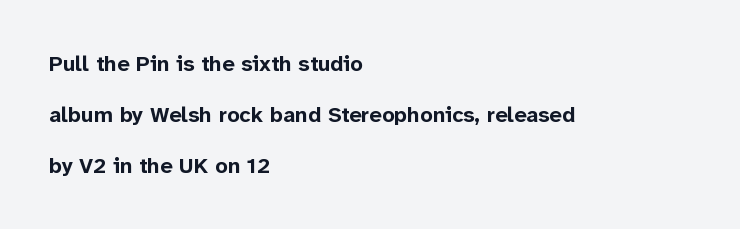
The image shows 22 px bold type, upright; set left-aligned, loose line spacing (2.31x), normal letter spacing, not underlined.
